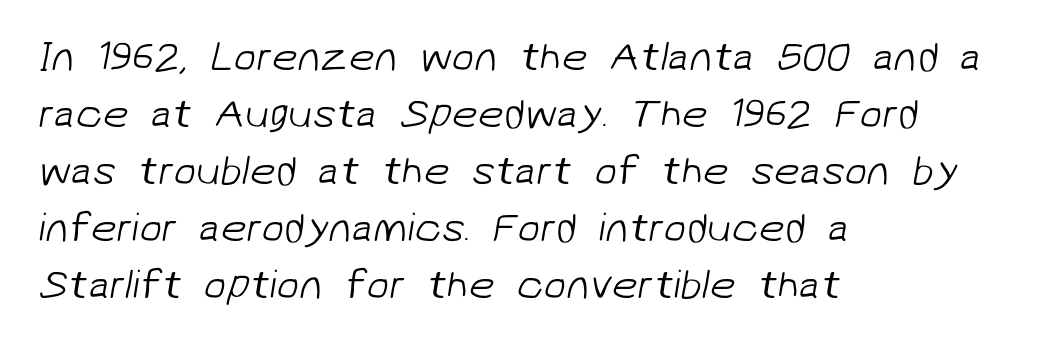
Glyph-to-glyph distance matches everyday printed text. The words here are not underlined. Check where the strokes stop: nothing finishes them off — pure sans. Short and long lines alike share a common starting point at left.
